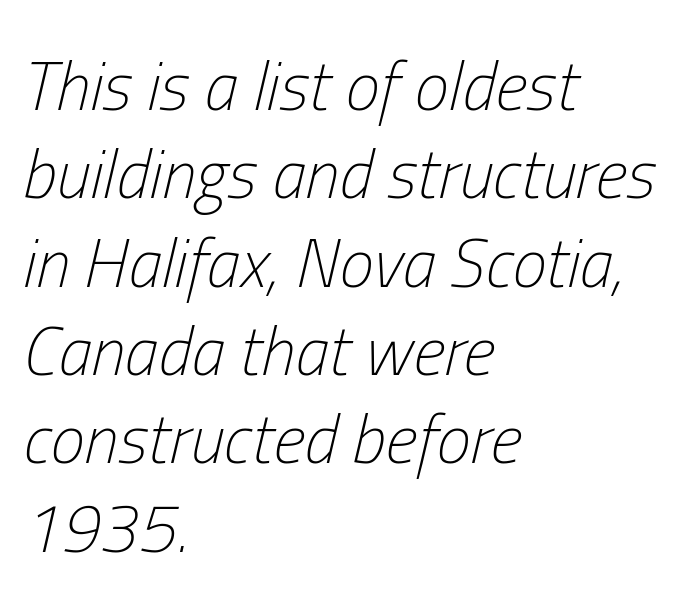
{"italic": "yes", "lean": "right", "slant_degrees": 13, "bold": "no", "weight": "light", "width": "condensed", "stroke_contrast": "low", "x_height": "medium", "monospaced": "no", "underline": "no", "align": "left", "line_spacing": "normal", "line_spacing_ratio": 1.28, "letter_spacing": "normal", "letter_spacing_em": 0.0, "glyph_px": 69}
